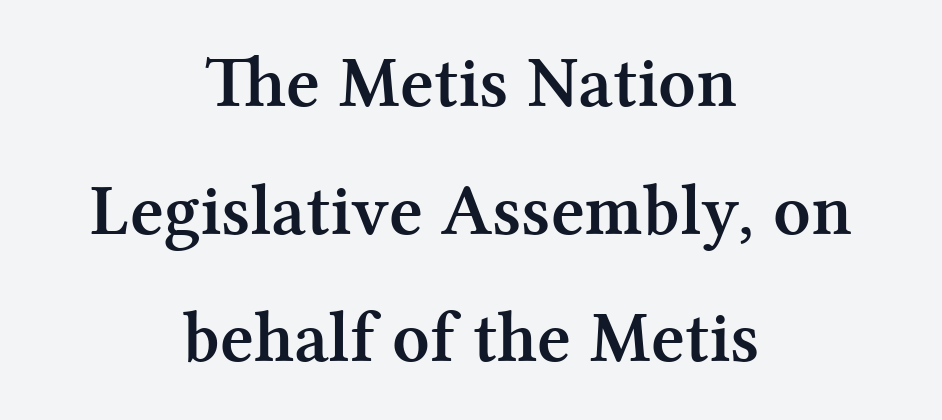
Think of a printed novel: that variable character pitch is what you see here. A typesetter would label this face a serif. Words float on clear page, feet unadorned. Words appear dense and cohesive because spacing is normal. Does the copy run flush right? No — it is centered line by line.
